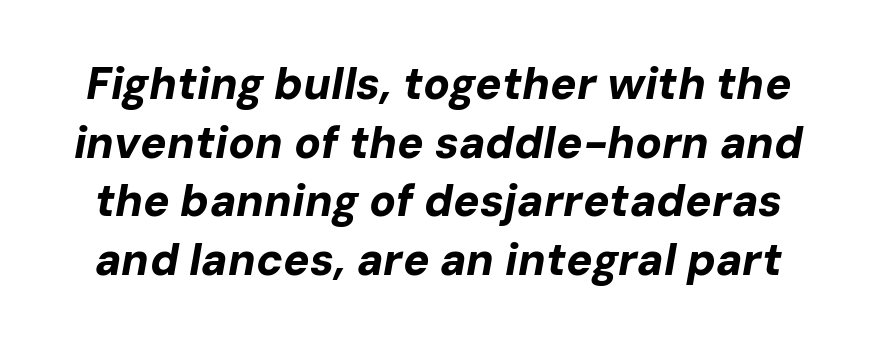
{"italic": "yes", "lean": "right", "slant_degrees": 10, "bold": "yes", "weight": "bold", "width": "normal", "stroke_contrast": "low", "x_height": "medium", "monospaced": "no", "underline": "no", "line_spacing": "normal", "line_spacing_ratio": 1.33, "letter_spacing": "normal", "letter_spacing_em": 0.0, "glyph_px": 44}
